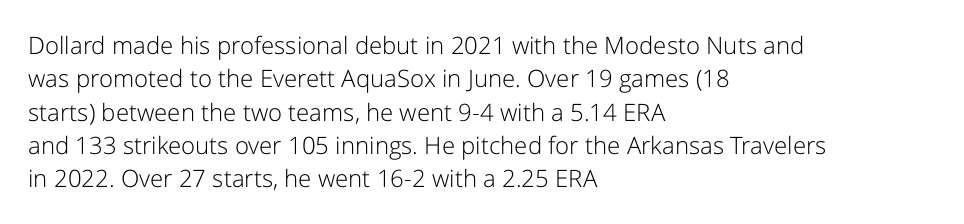
The letterforms sit at book weight or below. Posture: straight, roman, zero tilt. Tracking value appears to be zero — textbook default spacing. The passage shown stacks its lines at a standard gap. Is the block centered? No — it sits flush against the left margin. The foot of each line stays bare and open.
